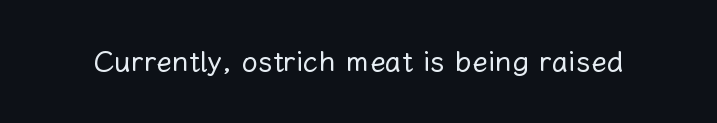
{"italic": "no", "bold": "no", "weight": "regular", "width": "normal", "stroke_contrast": "low", "x_height": "medium", "monospaced": "no", "underline": "no", "letter_spacing": "normal", "letter_spacing_em": 0.0, "glyph_px": 29}
